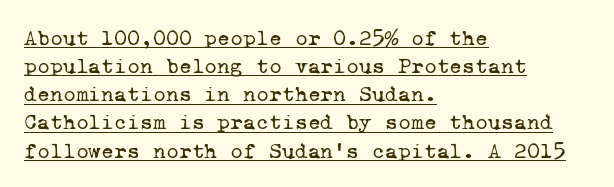
The image shows 22 px text type; set left-aligned, normal line spacing (1.28x), normal letter spacing, underlined.
